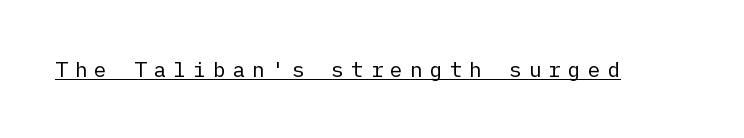
A light-to-regular cut is what we see here. Is the letter spacing exaggerated? Yes — the characters are pushed far apart. Ascenders rise straight up at ninety degrees. Decoration check: the copy is underlined.
